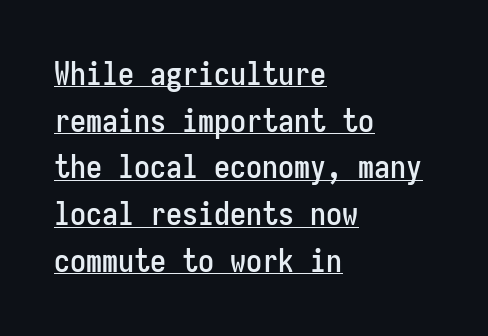
{"serif": "no", "italic": "no", "width": "condensed", "stroke_contrast": "low", "x_height": "medium", "monospaced": "yes", "underline": "yes", "align": "left", "line_spacing": "normal", "line_spacing_ratio": 1.46, "letter_spacing": "normal", "letter_spacing_em": 0.0, "glyph_px": 32}
